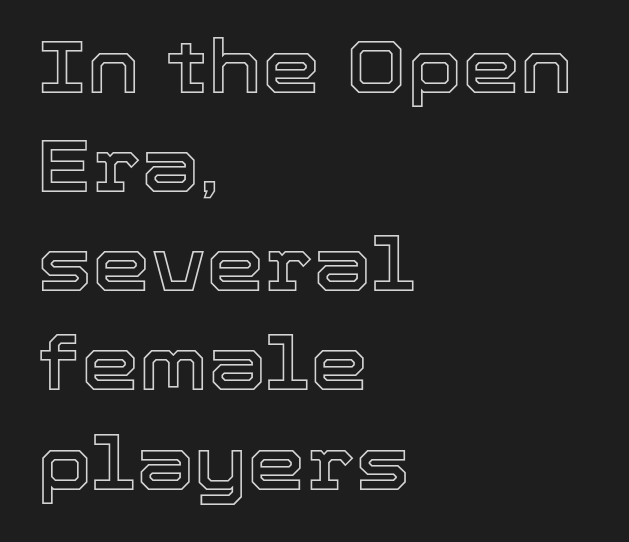
There is no visible air inserted between adjacent glyphs. Reading down the column, the eye jumps a familiar distance to each next line. Does the copy run flush right? No — it runs flush left. Each row of text sits above clean, open space. The letters advance in unequal steps, a hallmark of proportional type. Designer's note — italics off, roman on.
